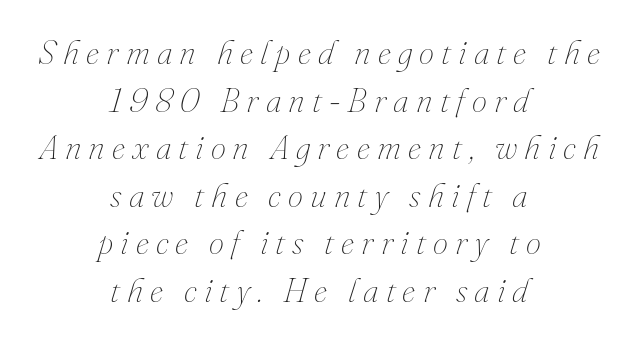
The image shows 34 px thin type, italic (leaning right); set centered, normal line spacing (1.4x), unusually wide letter spacing (+0.21 em), not underlined; medium stroke contrast and a small x-height.
